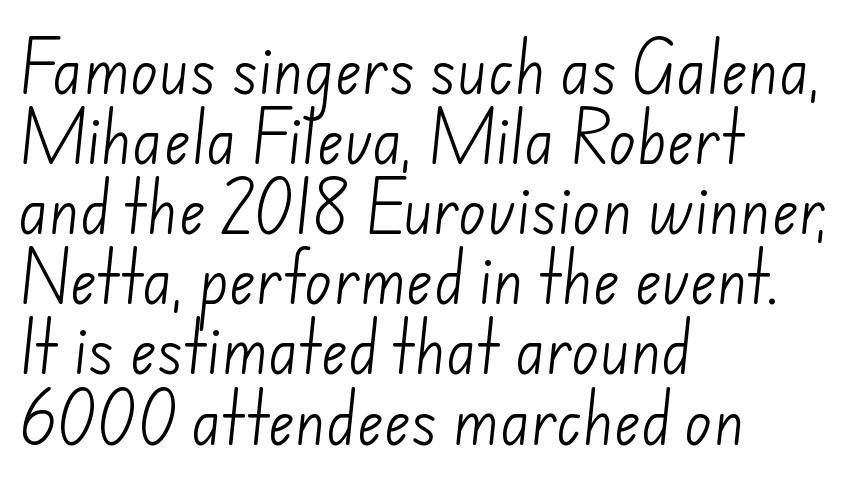
Q: Is the text bold? A: No.
Q: Is the typeface a serif or a sans-serif typeface? A: Sans-serif.
Q: Is the text underlined? A: No.
Q: How is the paragraph aligned? A: Left-aligned.
Q: Is the spacing between letters normal or unusually wide? A: Normal.
Q: Width (condensed, normal, or wide)? A: Normal.
Q: Stroke contrast? A: Low.
Q: x-height? A: Small.
Q: Monospaced? A: No.
